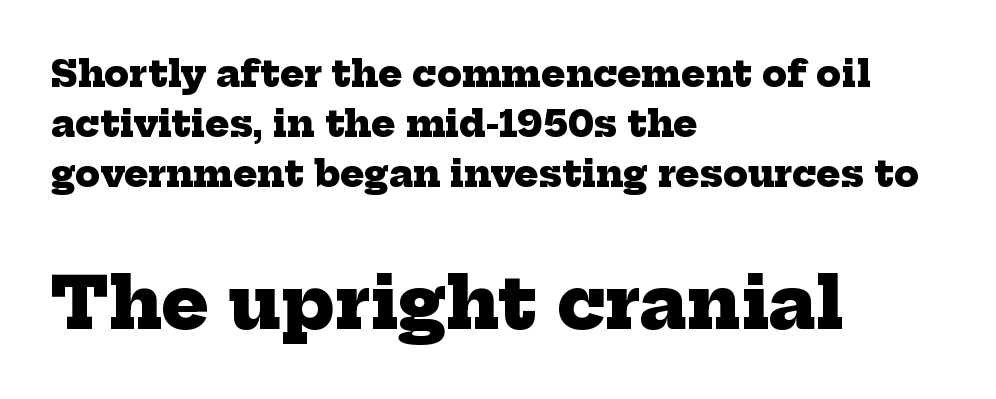
{"serif": "yes", "bold": "yes", "weight": "heavy", "width": "normal", "stroke_contrast": "low", "x_height": "medium", "monospaced": "no", "underline": "no", "align": "left", "line_spacing": "normal", "line_spacing_ratio": 1.39, "letter_spacing": "normal", "letter_spacing_em": 0.0, "larger_block": "second", "size_ratio": 1.97, "glyph_px": 71}
